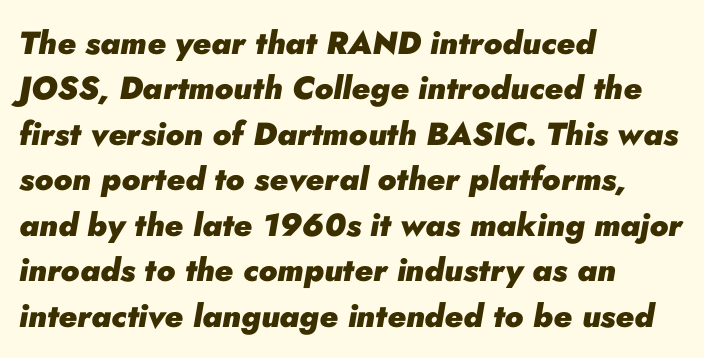
Spacing verdict: proportional, widths tailored to each character. Left-aligned paragraph, ragged on the right. The typography opts for an oblique posture over an upright one. There is no visible air inserted between adjacent glyphs. Baseline-to-baseline distance is the conventional proportion of letter height. A bare baseline throughout the passage.
